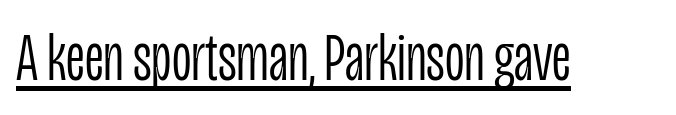
Q: Is the text bold? A: No.
Q: Is the text italic (slanted)? A: No, it is upright.
Q: Is the typeface a serif or a sans-serif typeface? A: Sans-serif.
Q: Is the text underlined? A: Yes.
Q: Is the spacing between letters normal or unusually wide? A: Normal.
Q: Width (condensed, normal, or wide)? A: Condensed.
Q: Stroke contrast? A: Low.
Q: x-height? A: Large.
Q: Monospaced? A: No.
